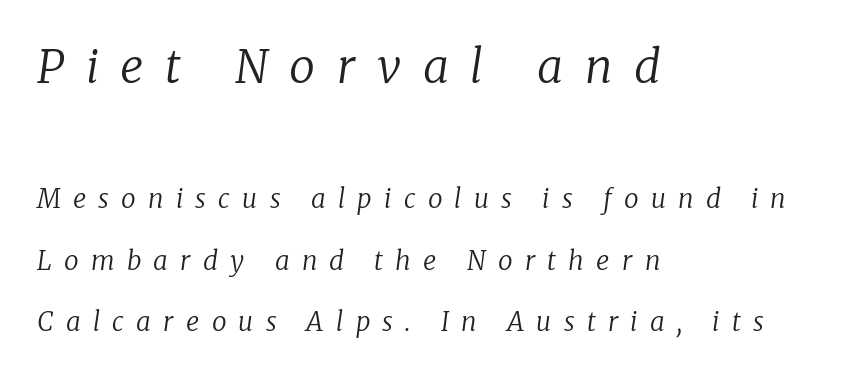
The image shows 46 px regular-weight serif type, italic (leaning right); set left-aligned, loose line spacing (2.36x), unusually wide letter spacing (+0.47 em), not underlined; the first (top) block is 1.77x larger; low stroke contrast and a medium x-height.
